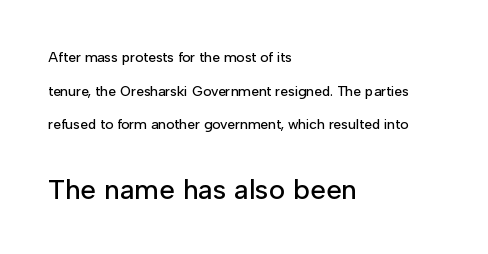
Q: Is the text italic (slanted)? A: No, it is upright.
Q: Is the typeface a serif or a sans-serif typeface? A: Sans-serif.
Q: Is the text underlined? A: No.
Q: How is the paragraph aligned? A: Left-aligned.
Q: Is the spacing between letters normal or unusually wide? A: Normal.
Q: Is the spacing between lines tight, normal or loose? A: Loose.
Q: Which block of text is set in a larger size, the first (top) or the second (bottom)? A: The second (bottom) one.
Q: Width (condensed, normal, or wide)? A: Normal.
Q: Stroke contrast? A: Low.
Q: x-height? A: Medium.
Q: Monospaced? A: No.
